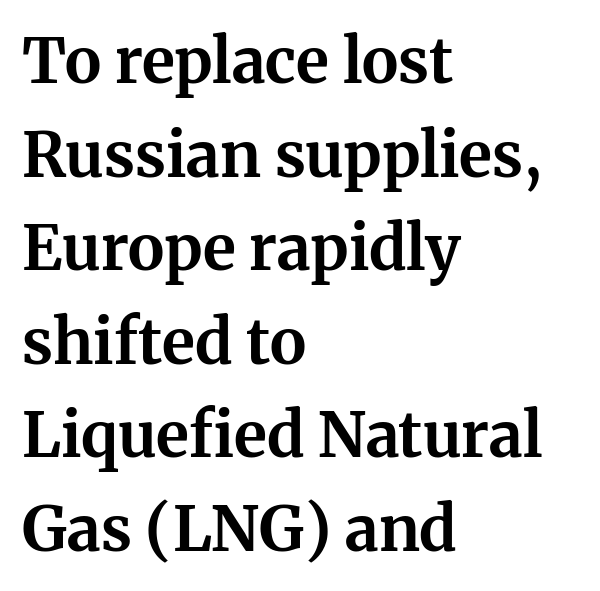
{"serif": "yes", "italic": "no", "bold": "yes", "weight": "bold", "width": "normal", "stroke_contrast": "medium", "x_height": "medium", "monospaced": "no", "underline": "no", "align": "left", "line_spacing": "normal", "line_spacing_ratio": 1.51, "letter_spacing": "normal", "letter_spacing_em": 0.0, "glyph_px": 62}
